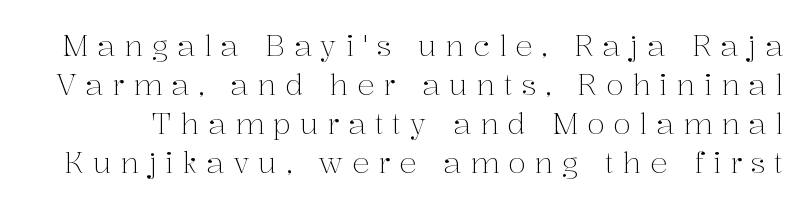
Q: Is the text bold? A: No.
Q: Is the text italic (slanted)? A: No, it is upright.
Q: Is the typeface a serif or a sans-serif typeface? A: Serif.
Q: Is the text underlined? A: No.
Q: Is the spacing between letters normal or unusually wide? A: Unusually wide.
Q: Is the spacing between lines tight, normal or loose? A: Normal.
Q: Width (condensed, normal, or wide)? A: Normal.
Q: Stroke contrast? A: Medium.
Q: x-height? A: Medium.
Q: Monospaced? A: No.
